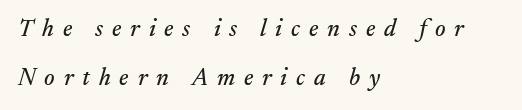
Q: Is the text italic (slanted)? A: Yes, it leans right by about 17 degrees.
Q: Is the text underlined? A: No.
Q: How is the paragraph aligned? A: Left-aligned.
Q: Is the spacing between letters normal or unusually wide? A: Unusually wide.
Q: Is the spacing between lines tight, normal or loose? A: Loose.
